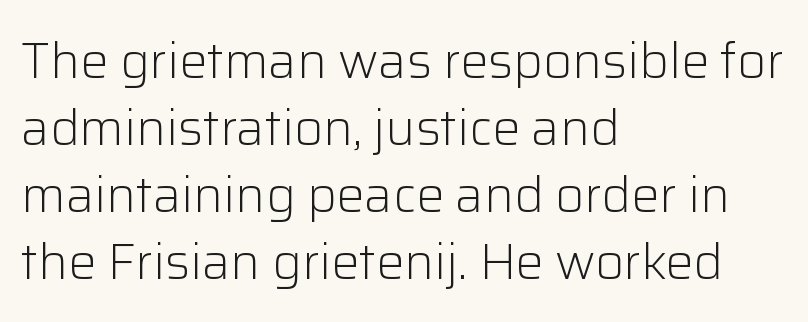
Q: Is the text bold? A: No.
Q: Is the text italic (slanted)? A: No, it is upright.
Q: Is the typeface a serif or a sans-serif typeface? A: Sans-serif.
Q: Is the text underlined? A: No.
Q: How is the paragraph aligned? A: Left-aligned.
Q: Is the spacing between letters normal or unusually wide? A: Normal.
Q: Is the spacing between lines tight, normal or loose? A: Normal.
Q: Width (condensed, normal, or wide)? A: Normal.
Q: Stroke contrast? A: Low.
Q: x-height? A: Medium.
Q: Monospaced? A: No.
